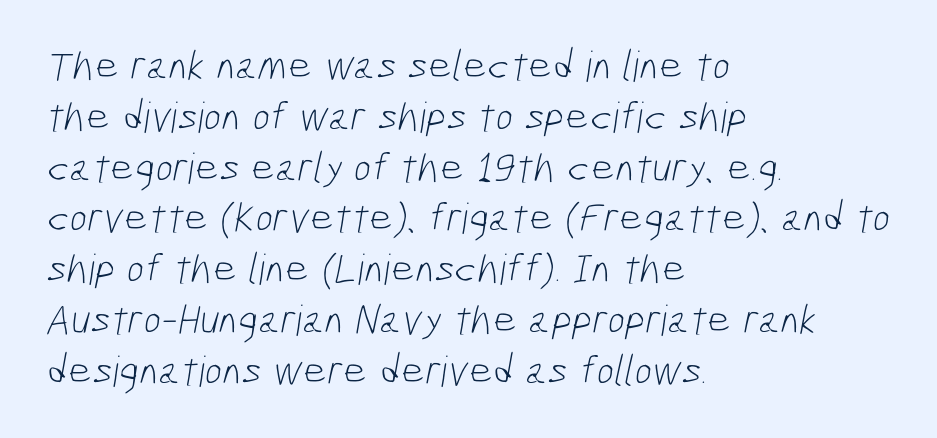
{"serif": "no", "bold": "no", "weight": "light", "width": "condensed", "stroke_contrast": "low", "x_height": "medium", "monospaced": "no", "underline": "no", "align": "left", "line_spacing_ratio": 1.21, "letter_spacing": "normal", "letter_spacing_em": 0.0, "glyph_px": 42}
